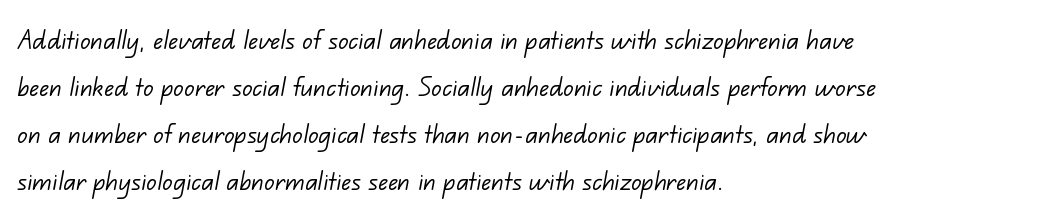
Varying glyph widths throughout — classic text-font behaviour. The typesetter chose a ragged-right arrangement here. Unbolded letterforms with no extra heft. Honestly, the row spacing looks completely unremarkable.
